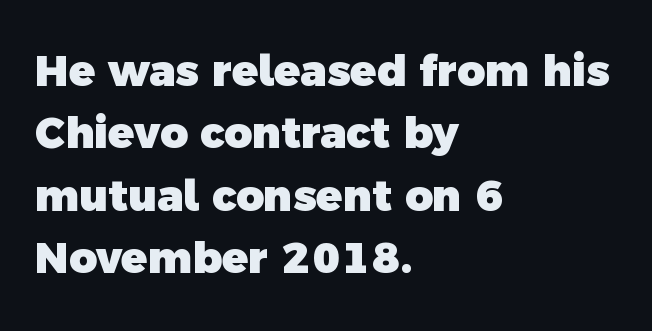
The typesetting leans heavy: a genuine bold. Left-aligned paragraph, ragged on the right. Type style note: lacks serifs. The glyphs are unaccompanied by any horizontal stroke below them. Each letter keeps its own natural width here, so spacing adapts to shape. Evenly set lines give the paragraph a standard silhouette.
